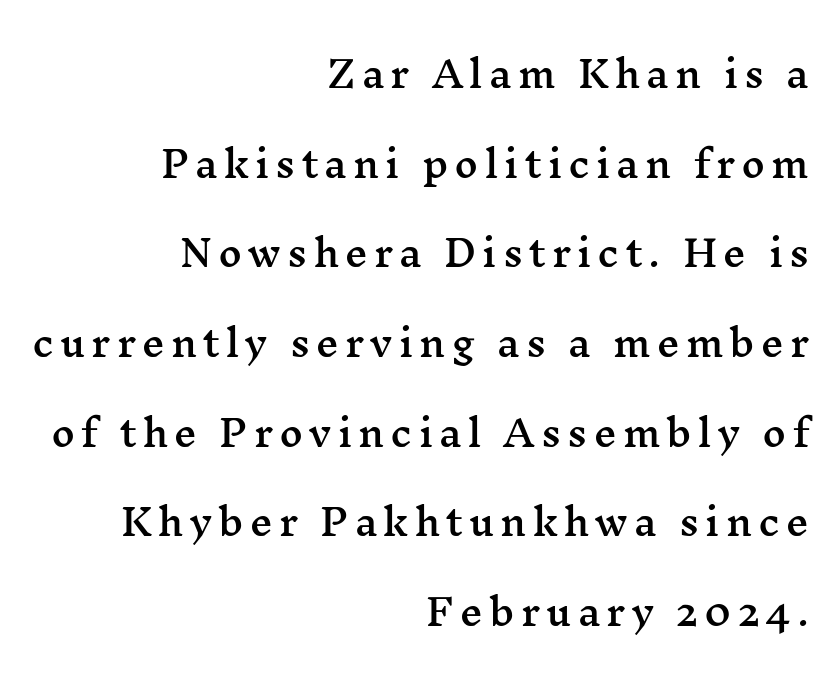
This sample is right-justified, so line beginnings fall wherever the words allow. Font category for this specimen: serif. Does the leading feel generous? Absolutely, it's lavish. Looks like regular typesetting: each glyph gets only the width it needs.
